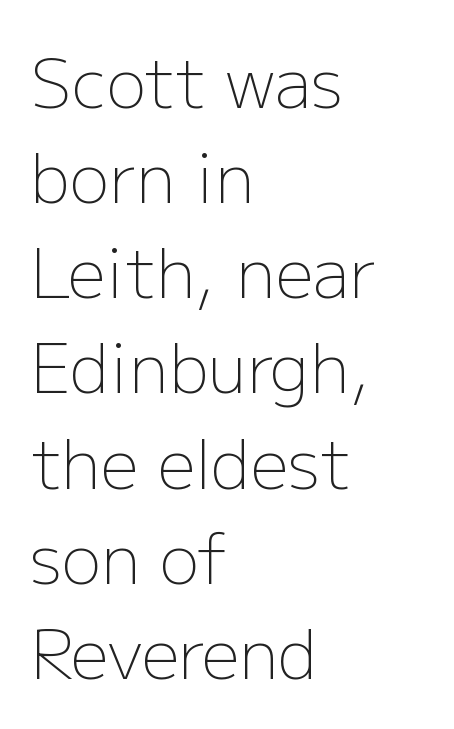
Q: Is the text bold? A: No.
Q: Is the text italic (slanted)? A: No, it is upright.
Q: Is the typeface a serif or a sans-serif typeface? A: Sans-serif.
Q: Is the text underlined? A: No.
Q: How is the paragraph aligned? A: Left-aligned.
Q: Is the spacing between letters normal or unusually wide? A: Normal.
Q: Is the spacing between lines tight, normal or loose? A: Normal.
Q: Width (condensed, normal, or wide)? A: Normal.
Q: Stroke contrast? A: Low.
Q: x-height? A: Medium.
Q: Monospaced? A: No.
